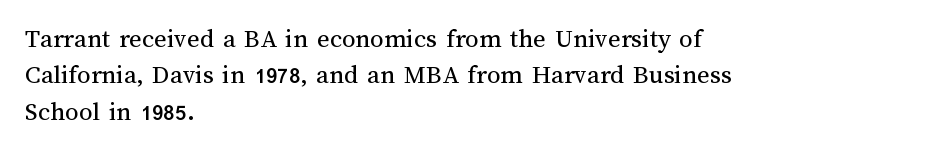
{"italic": "no", "bold": "no", "underline": "no", "align": "left", "line_spacing": "normal", "line_spacing_ratio": 1.35, "letter_spacing": "normal", "letter_spacing_em": 0.0, "glyph_px": 27}
